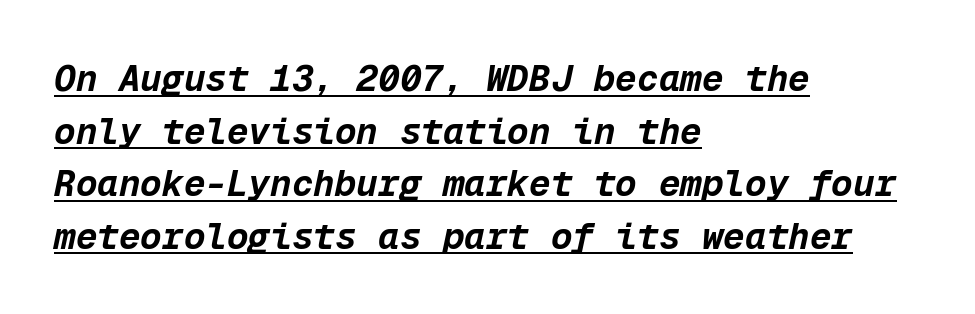
Q: Is the text bold? A: Yes.
Q: Is the text italic (slanted)? A: Yes, it leans right by about 12 degrees.
Q: Is the text underlined? A: Yes.
Q: How is the paragraph aligned? A: Left-aligned.
Q: Is the spacing between letters normal or unusually wide? A: Normal.
Q: Is the spacing between lines tight, normal or loose? A: Normal.
Q: Width (condensed, normal, or wide)? A: Normal.
Q: Stroke contrast? A: Low.
Q: x-height? A: Medium.
Q: Monospaced? A: Yes.
